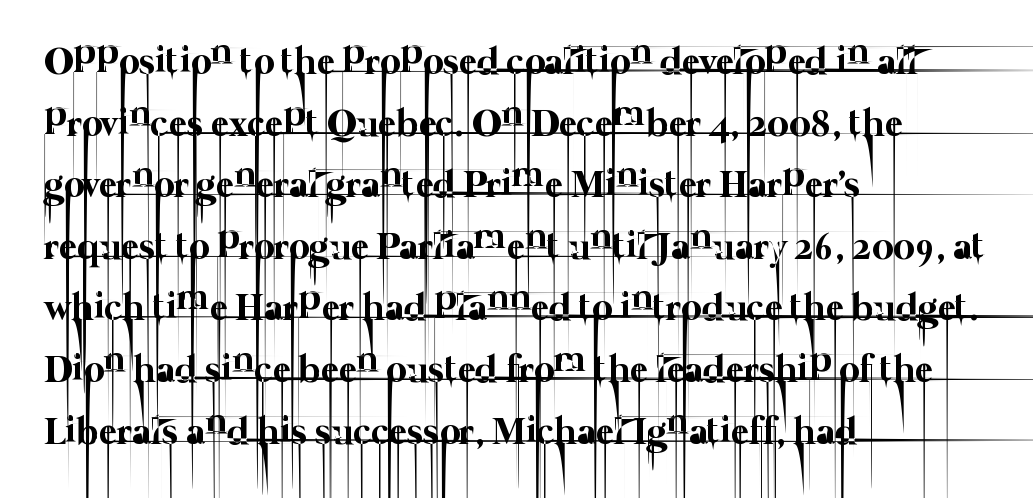
The image shows 39 px thin type; set left-aligned, normal line spacing (1.58x), normal letter spacing, not underlined; low stroke contrast and a medium x-height.
